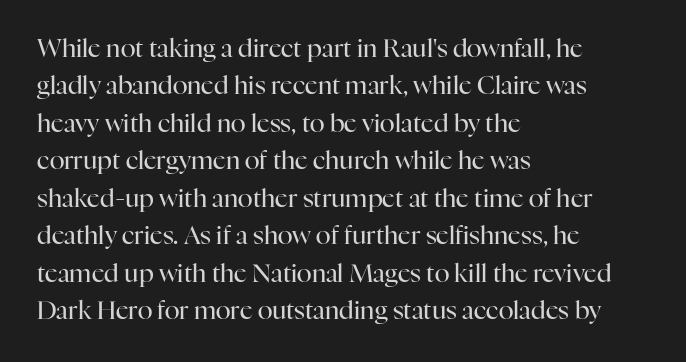
Q: Is the text bold? A: No.
Q: Is the text italic (slanted)? A: No, it is upright.
Q: Is the text underlined? A: No.
Q: How is the paragraph aligned? A: Left-aligned.
Q: Is the spacing between letters normal or unusually wide? A: Normal.
Q: Is the spacing between lines tight, normal or loose? A: Normal.
